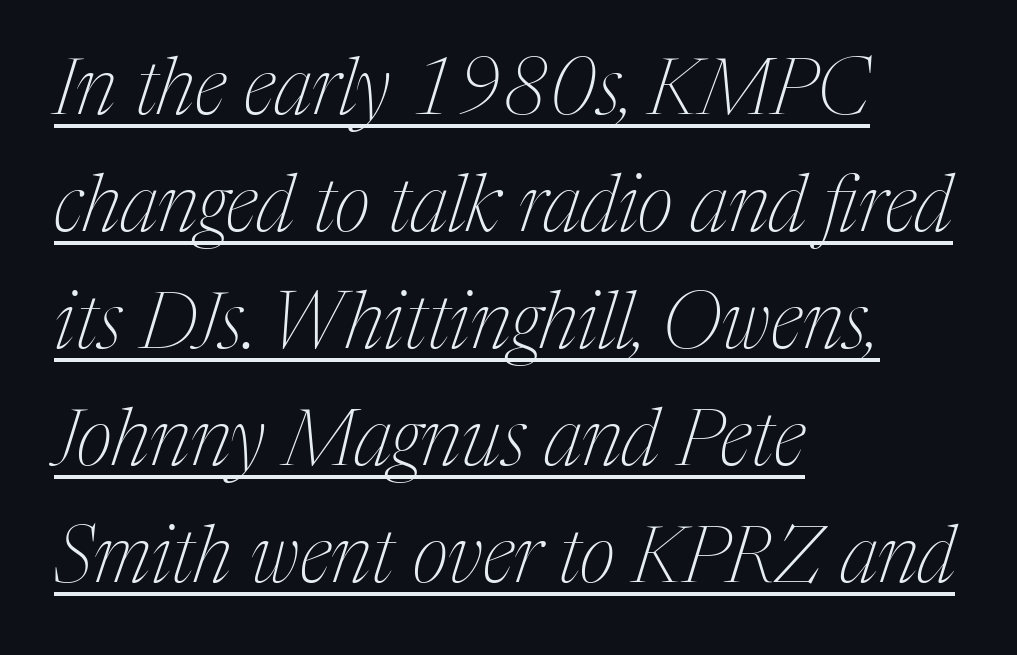
Q: Is the text bold? A: No.
Q: Is the text italic (slanted)? A: Yes, it leans right by about 17 degrees.
Q: Is the typeface a serif or a sans-serif typeface? A: Serif.
Q: Is the text underlined? A: Yes.
Q: How is the paragraph aligned? A: Left-aligned.
Q: Is the spacing between letters normal or unusually wide? A: Normal.
Q: Is the spacing between lines tight, normal or loose? A: Normal.
Q: Width (condensed, normal, or wide)? A: Condensed.
Q: Stroke contrast? A: Medium.
Q: x-height? A: Medium.
Q: Monospaced? A: No.
